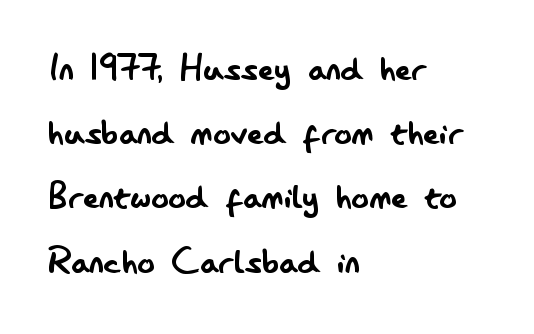
The image shows 44 px regular-weight, condensed sans-serif type, upright; set left-aligned, normal line spacing (1.46x), normal letter spacing, not underlined; low stroke contrast and a small x-height.
